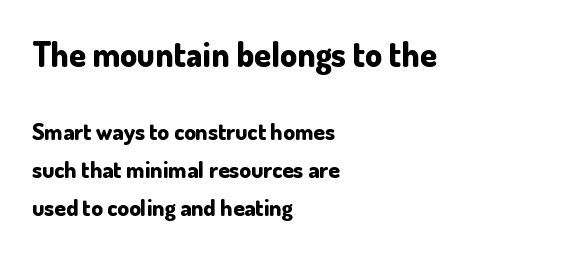
The image shows 34 px bold sans-serif type, upright; set left-aligned, normal line spacing (1.66x), normal letter spacing, not underlined; the first (top) block is 1.48x larger; low stroke contrast and a small x-height.
